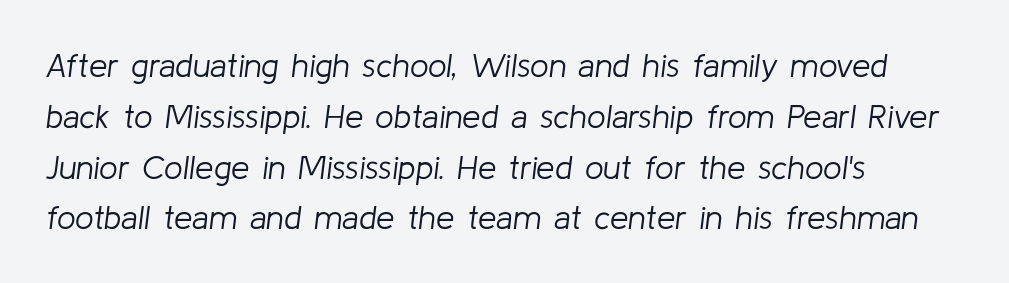
The strokes are not fattened; the text isn't bold. Notice how the stems are inclined rather than vertical — that's the hallmark of italics. Spacing between characters is what you'd get straight out of the box. Think of a printed novel: that variable character pitch is what you see here.
